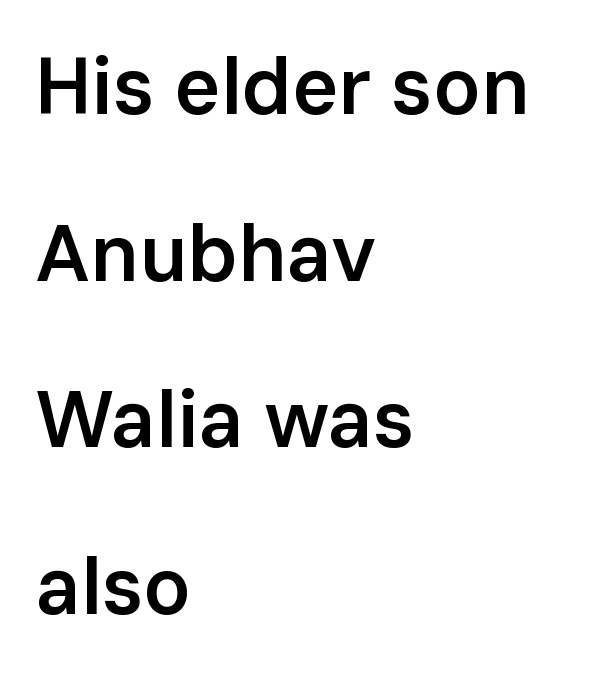
{"serif": "no", "italic": "no", "bold": "semi", "weight": "semibold", "width": "normal", "stroke_contrast": "low", "x_height": "medium", "monospaced": "no", "underline": "no", "align": "left", "line_spacing": "loose", "line_spacing_ratio": 2.11, "letter_spacing": "normal", "letter_spacing_em": 0.0, "glyph_px": 79}
